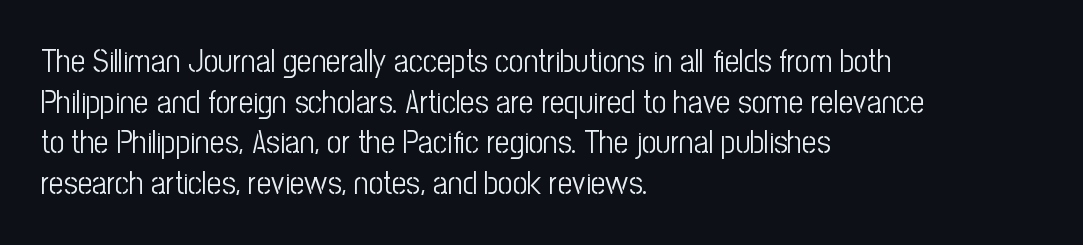
The image shows 32 px light, condensed sans-serif type, upright; set left-aligned, normal line spacing (1.27x), normal letter spacing, not underlined; low stroke contrast and a medium x-height.
